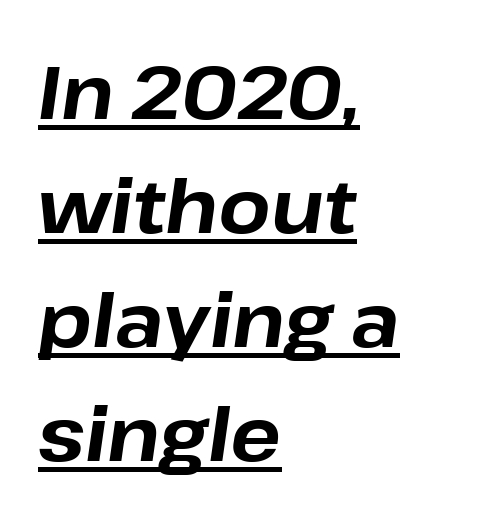
These lines are rendered in a variable-pitch font. A normal amount of white space separates one row of letters from the next. Horizontal alignment here is leftward, the default for most running prose. Students, note that the glyphs here touch the page at normal intervals. Glance below the letters and you will spot a drawn line. The text carries the slant typical of an italic or oblique font.
